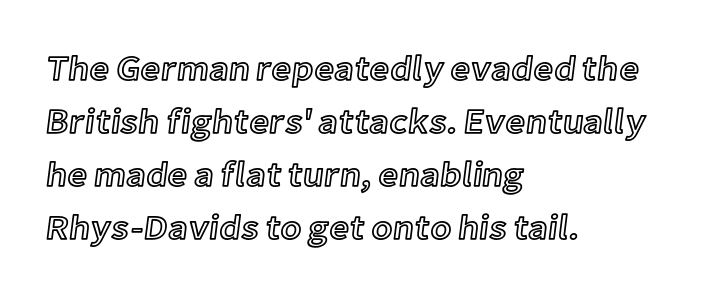
Q: Is the text italic (slanted)? A: Yes.
Q: Is the text underlined? A: No.
Q: How is the paragraph aligned? A: Left-aligned.
Q: Is the spacing between letters normal or unusually wide? A: Normal.
Q: Is the spacing between lines tight, normal or loose? A: Normal.
Q: Width (condensed, normal, or wide)? A: Normal.
Q: x-height? A: Medium.
Q: Monospaced? A: No.
